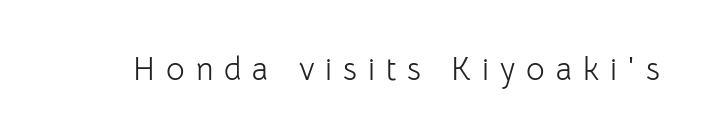
The image shows 32 px light sans-serif type, upright; set unusually wide letter spacing (+0.34 em), not underlined; low stroke contrast and a medium x-height.
